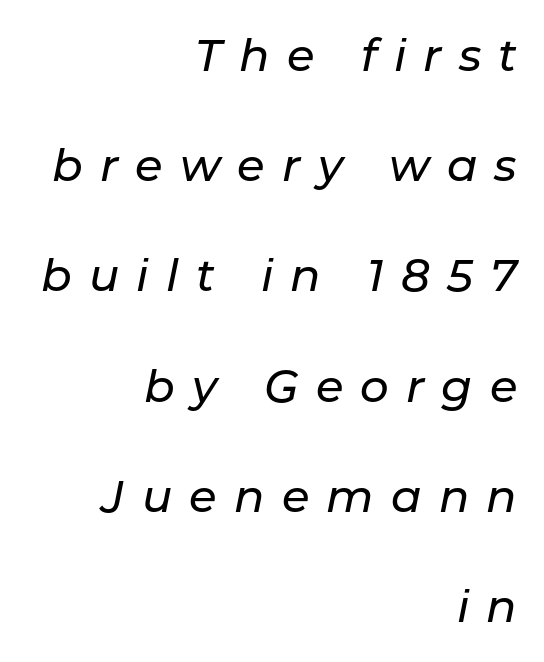
{"italic": "yes", "lean": "right", "slant_degrees": 11, "width": "normal", "stroke_contrast": "low", "x_height": "medium", "monospaced": "no", "underline": "no", "align": "right", "line_spacing": "loose", "line_spacing_ratio": 2.45, "letter_spacing": "wide", "letter_spacing_em": 0.38, "glyph_px": 45}
